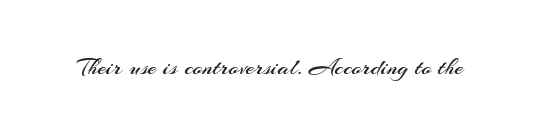
{"bold": "no", "underline": "no", "letter_spacing": "normal", "letter_spacing_em": 0.0, "glyph_px": 25}
